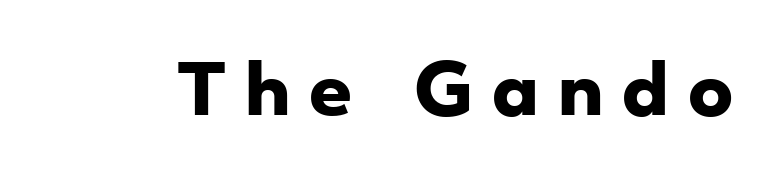
{"serif": "no", "bold": "yes", "weight": "heavy", "width": "wide", "stroke_contrast": "low", "x_height": "small", "monospaced": "no", "underline": "no", "letter_spacing": "wide", "letter_spacing_em": 0.28, "glyph_px": 68}
